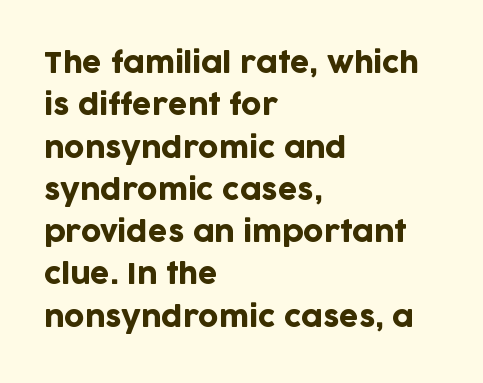
{"serif": "no", "italic": "no", "width": "normal", "stroke_contrast": "low", "x_height": "large", "monospaced": "no", "underline": "no", "align": "left", "line_spacing": "normal", "line_spacing_ratio": 1.51, "letter_spacing": "normal", "letter_spacing_em": 0.0, "glyph_px": 28}
